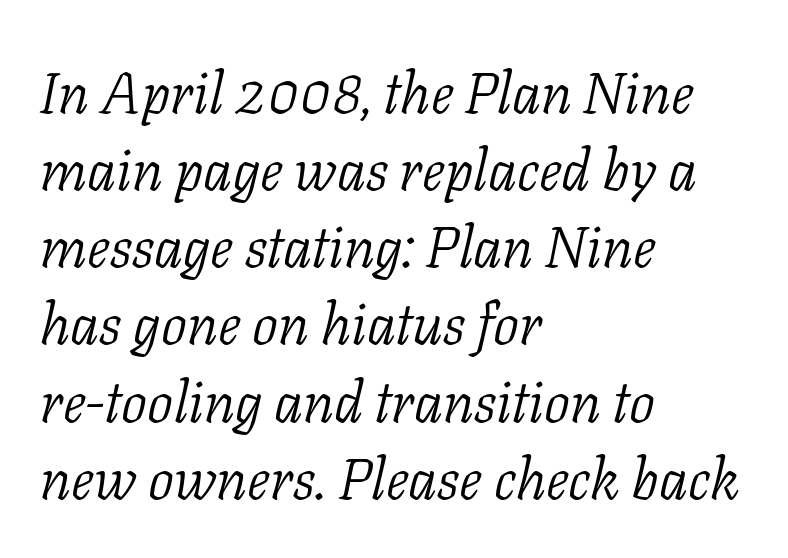
{"serif": "yes", "italic": "yes", "lean": "right", "slant_degrees": 11, "bold": "no", "weight": "light", "width": "normal", "stroke_contrast": "low", "x_height": "medium", "monospaced": "no", "underline": "no", "align": "left", "line_spacing": "normal", "line_spacing_ratio": 1.33, "letter_spacing": "normal", "letter_spacing_em": 0.0, "glyph_px": 58}
